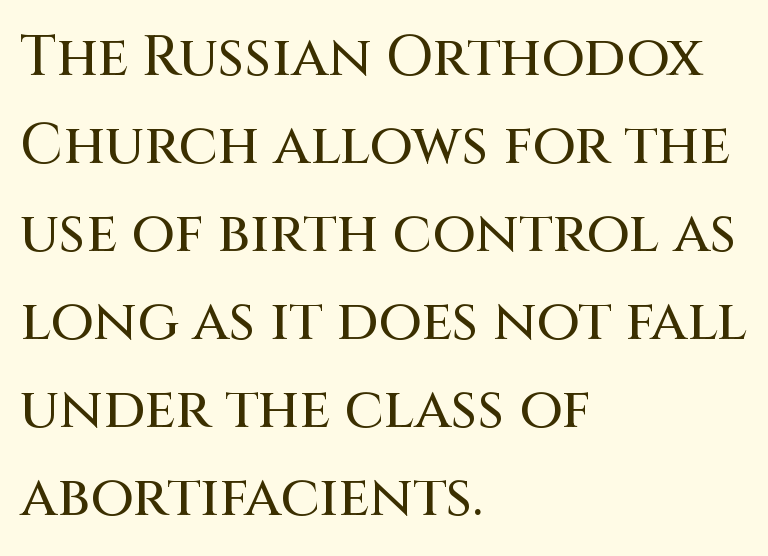
Q: Is the text italic (slanted)? A: No, it is upright.
Q: Is the typeface a serif or a sans-serif typeface? A: Sans-serif.
Q: Is the text underlined? A: No.
Q: How is the paragraph aligned? A: Left-aligned.
Q: Is the spacing between letters normal or unusually wide? A: Normal.
Q: Is the spacing between lines tight, normal or loose? A: Normal.
Q: Width (condensed, normal, or wide)? A: Normal.
Q: Stroke contrast? A: Medium.
Q: x-height? A: Large.
Q: Monospaced? A: No.
